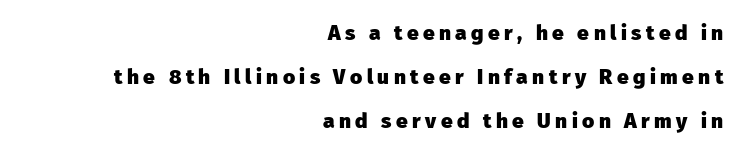
Q: Is the text bold? A: Yes.
Q: Is the text italic (slanted)? A: No, it is upright.
Q: Is the text underlined? A: No.
Q: How is the paragraph aligned? A: Right-aligned.
Q: Is the spacing between letters normal or unusually wide? A: Unusually wide.
Q: Is the spacing between lines tight, normal or loose? A: Loose.
